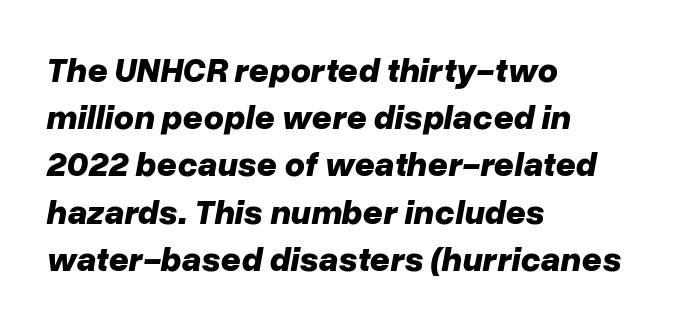
Q: Is the text bold? A: Yes.
Q: Is the text italic (slanted)? A: Yes, it leans right by about 10 degrees.
Q: Is the text underlined? A: No.
Q: How is the paragraph aligned? A: Left-aligned.
Q: Is the spacing between letters normal or unusually wide? A: Normal.
Q: Is the spacing between lines tight, normal or loose? A: Normal.
Q: Width (condensed, normal, or wide)? A: Normal.
Q: Stroke contrast? A: Low.
Q: x-height? A: Medium.
Q: Monospaced? A: No.
